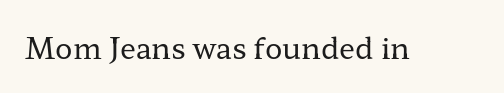
Q: Is the text bold? A: No.
Q: Is the text italic (slanted)? A: No, it is upright.
Q: Is the typeface a serif or a sans-serif typeface? A: Serif.
Q: Is the text underlined? A: No.
Q: Is the spacing between letters normal or unusually wide? A: Normal.
Q: Width (condensed, normal, or wide)? A: Wide.
Q: Stroke contrast? A: Low.
Q: x-height? A: Medium.
Q: Monospaced? A: No.
